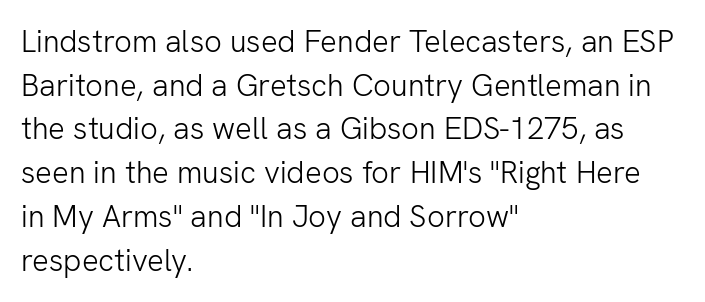
Q: Is the text bold? A: No.
Q: Is the text italic (slanted)? A: No, it is upright.
Q: Is the typeface a serif or a sans-serif typeface? A: Sans-serif.
Q: Is the text underlined? A: No.
Q: How is the paragraph aligned? A: Left-aligned.
Q: Is the spacing between letters normal or unusually wide? A: Normal.
Q: Is the spacing between lines tight, normal or loose? A: Normal.
Q: Width (condensed, normal, or wide)? A: Normal.
Q: Stroke contrast? A: Low.
Q: x-height? A: Medium.
Q: Monospaced? A: No.
